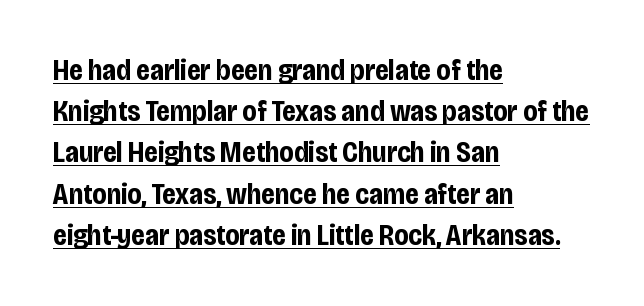
Q: Is the text bold? A: Yes.
Q: Is the text italic (slanted)? A: No, it is upright.
Q: Is the typeface a serif or a sans-serif typeface? A: Sans-serif.
Q: Is the text underlined? A: Yes.
Q: How is the paragraph aligned? A: Left-aligned.
Q: Is the spacing between letters normal or unusually wide? A: Normal.
Q: Is the spacing between lines tight, normal or loose? A: Normal.
Q: Width (condensed, normal, or wide)? A: Condensed.
Q: Stroke contrast? A: Low.
Q: x-height? A: Large.
Q: Monospaced? A: No.
